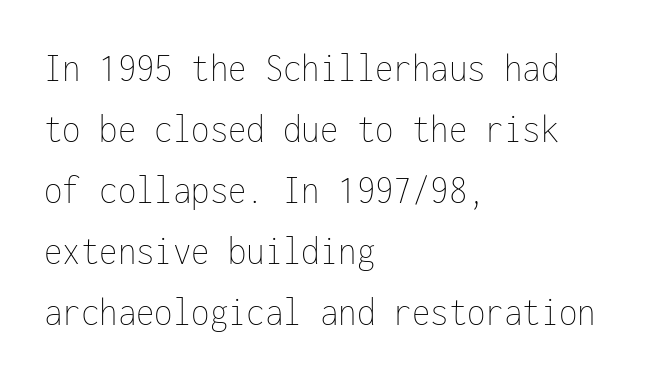
Posture: straight, roman, zero tilt. A light-to-regular cut is what we see here. Regarding leading, the lines here are spaced in the standard way. The passage shown has conventional tracking throughout.
